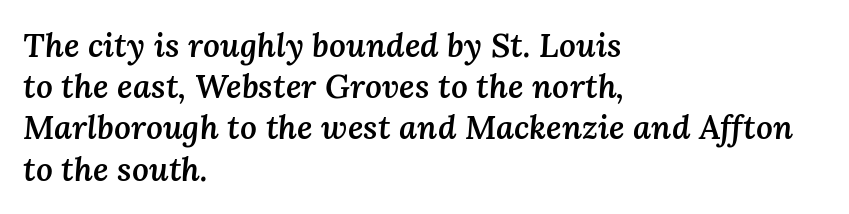
The image shows 33 px semibold type, italic (leaning right); set left-aligned, normal line spacing (1.25x), normal letter spacing, not underlined; medium stroke contrast and a medium x-height.
